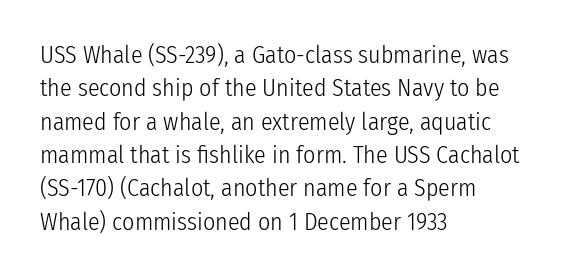
{"italic": "no", "bold": "no", "underline": "no", "align": "left", "line_spacing": "normal", "line_spacing_ratio": 1.39, "letter_spacing": "normal", "letter_spacing_em": 0.0, "glyph_px": 24}
